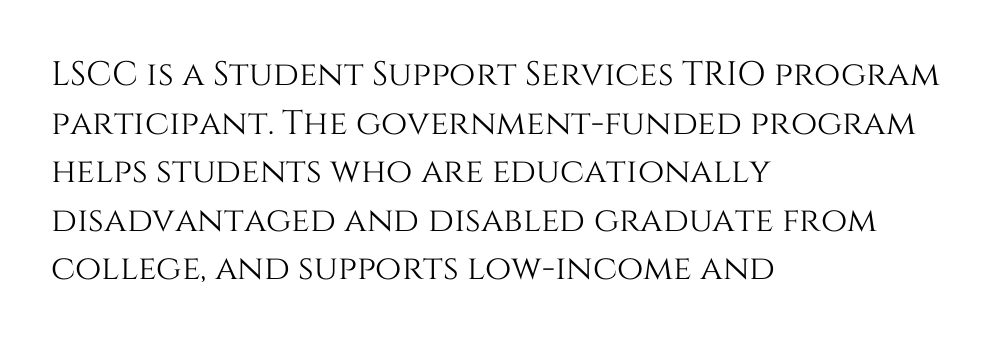
This rendering features lettering with no underline. The rendering uses natural spacing where letterforms have individual widths. It's the straight-up-and-down kind of type. If you drew a ruler down the left edge, every line would touch it. What's the leading like? Ordinary, nothing unusual. In terms of letterspacing, this is plain default setting.
